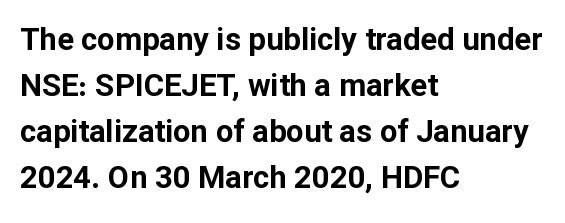
Q: Is the text bold? A: Yes.
Q: Is the text italic (slanted)? A: No, it is upright.
Q: Is the typeface a serif or a sans-serif typeface? A: Sans-serif.
Q: Is the text underlined? A: No.
Q: How is the paragraph aligned? A: Left-aligned.
Q: Is the spacing between letters normal or unusually wide? A: Normal.
Q: Is the spacing between lines tight, normal or loose? A: Normal.
Q: Width (condensed, normal, or wide)? A: Normal.
Q: Stroke contrast? A: Low.
Q: x-height? A: Medium.
Q: Monospaced? A: No.
